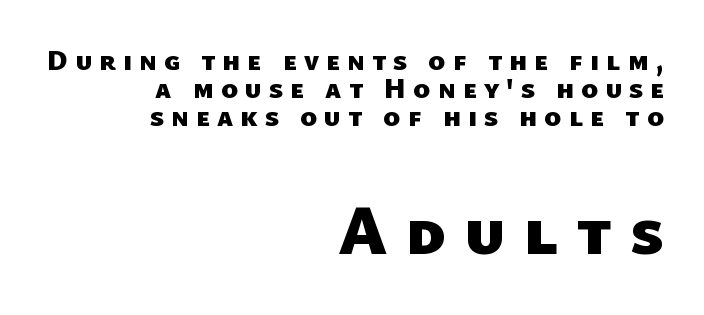
Short and long lines alike share a common ending point at right. Typographic density is high because the face is bold. The passage shown is not underscored anywhere. Here the glyphs are tracked loosely, breaking word shapes into spaced letters.
